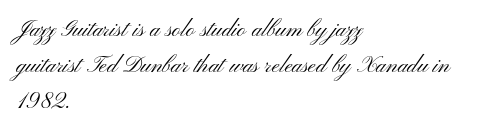
The image shows 23 px text type; set left-aligned, normal line spacing (1.56x), normal letter spacing, not underlined.
